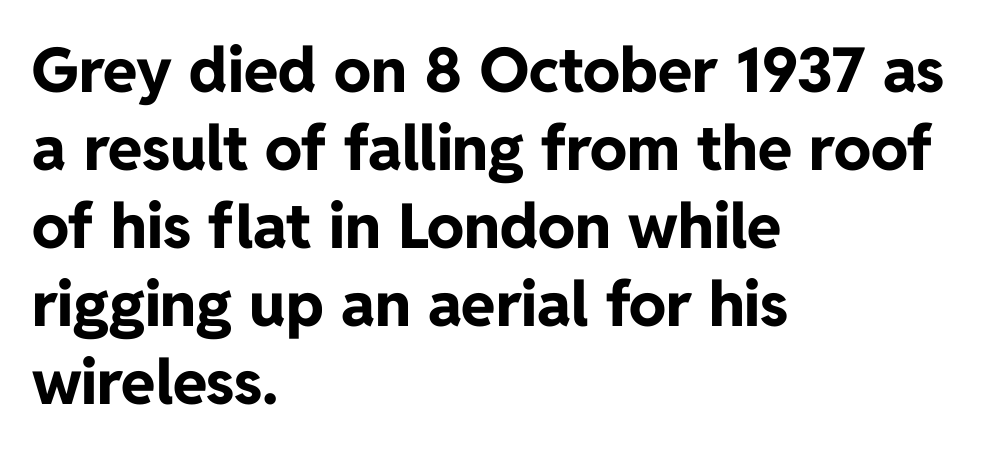
Q: Is the text bold? A: Yes.
Q: Is the text italic (slanted)? A: No, it is upright.
Q: Is the typeface a serif or a sans-serif typeface? A: Sans-serif.
Q: Is the text underlined? A: No.
Q: How is the paragraph aligned? A: Left-aligned.
Q: Is the spacing between letters normal or unusually wide? A: Normal.
Q: Is the spacing between lines tight, normal or loose? A: Normal.
Q: Width (condensed, normal, or wide)? A: Normal.
Q: Stroke contrast? A: Low.
Q: x-height? A: Medium.
Q: Monospaced? A: No.
